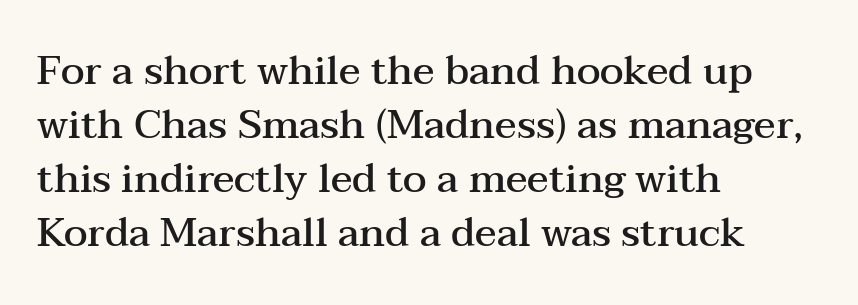
Q: Is the text bold? A: Semi-bold.
Q: Is the text italic (slanted)? A: No, it is upright.
Q: Is the typeface a serif or a sans-serif typeface? A: Serif.
Q: Is the text underlined? A: No.
Q: How is the paragraph aligned? A: Left-aligned.
Q: Is the spacing between letters normal or unusually wide? A: Normal.
Q: Is the spacing between lines tight, normal or loose? A: Normal.
Q: Width (condensed, normal, or wide)? A: Wide.
Q: Stroke contrast? A: Medium.
Q: x-height? A: Medium.
Q: Monospaced? A: No.
